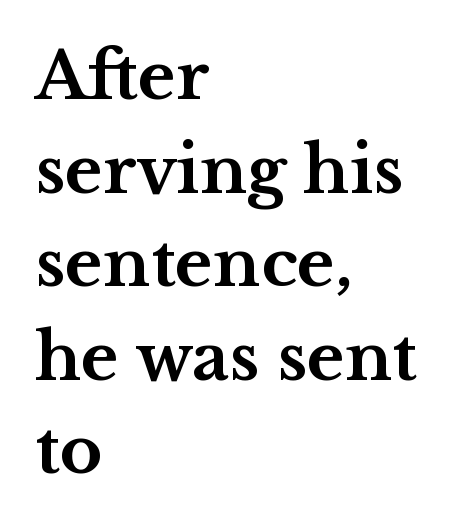
{"serif": "yes", "italic": "no", "bold": "yes", "weight": "bold", "width": "wide", "stroke_contrast": "medium", "x_height": "medium", "monospaced": "no", "underline": "no", "align": "left", "line_spacing": "normal", "line_spacing_ratio": 1.44, "letter_spacing": "normal", "letter_spacing_em": 0.0, "glyph_px": 65}
